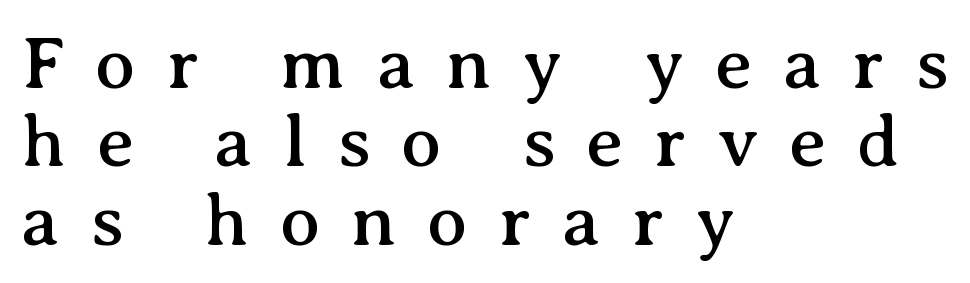
{"serif": "yes", "italic": "no", "width": "normal", "stroke_contrast": "medium", "x_height": "medium", "monospaced": "no", "underline": "no", "align": "left", "line_spacing": "tight", "line_spacing_ratio": 1.06, "letter_spacing": "wide", "letter_spacing_em": 0.42, "glyph_px": 74}
